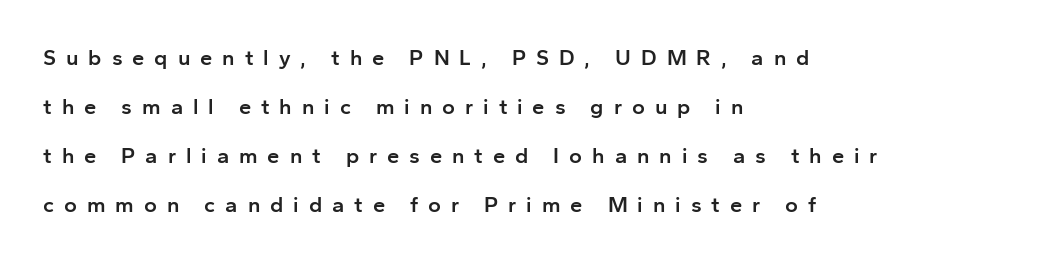
Q: Is the text bold? A: Semi-bold.
Q: Is the text italic (slanted)? A: No, it is upright.
Q: Is the text underlined? A: No.
Q: How is the paragraph aligned? A: Left-aligned.
Q: Is the spacing between letters normal or unusually wide? A: Unusually wide.
Q: Is the spacing between lines tight, normal or loose? A: Loose.
